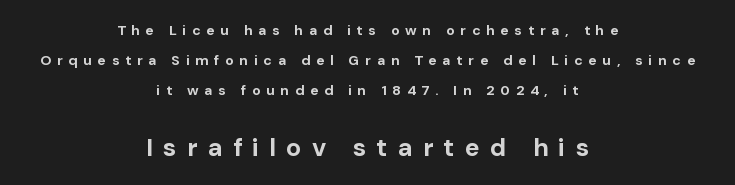
The string is rendered with underlining switched off. You could fit nearly another row in the gap between these rows. Notice how thick the strokes are: this is what a full bold looks like. Characters remain perfectly vertical along every line. Each word looks stretched out because of the extra space between its letters. Note: smaller setting up top, larger setting below.
